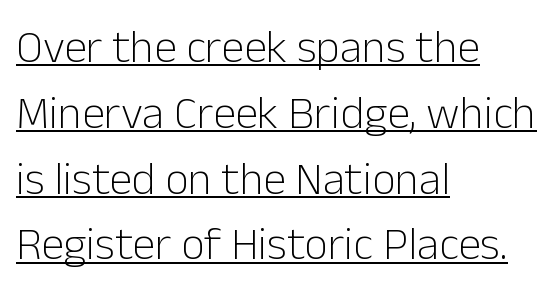
Q: Is the text bold? A: No.
Q: Is the text italic (slanted)? A: No, it is upright.
Q: Is the typeface a serif or a sans-serif typeface? A: Sans-serif.
Q: Is the text underlined? A: Yes.
Q: How is the paragraph aligned? A: Left-aligned.
Q: Is the spacing between letters normal or unusually wide? A: Normal.
Q: Is the spacing between lines tight, normal or loose? A: Normal.
Q: Width (condensed, normal, or wide)? A: Normal.
Q: Stroke contrast? A: Low.
Q: x-height? A: Medium.
Q: Monospaced? A: No.
